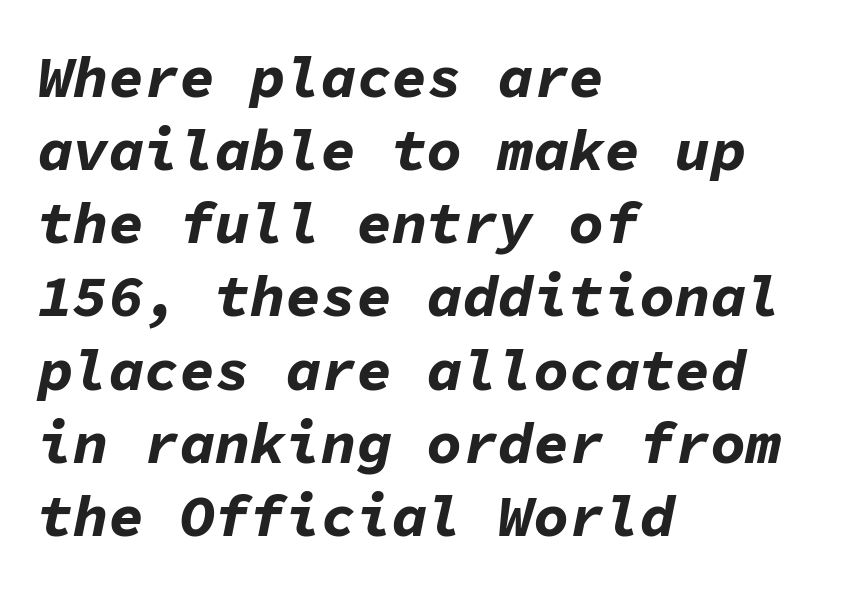
Q: Is the text bold? A: Yes.
Q: Is the text italic (slanted)? A: Yes, it leans right by about 11 degrees.
Q: Is the text underlined? A: No.
Q: How is the paragraph aligned? A: Left-aligned.
Q: Is the spacing between letters normal or unusually wide? A: Normal.
Q: Width (condensed, normal, or wide)? A: Normal.
Q: Stroke contrast? A: Low.
Q: x-height? A: Medium.
Q: Monospaced? A: Yes.
